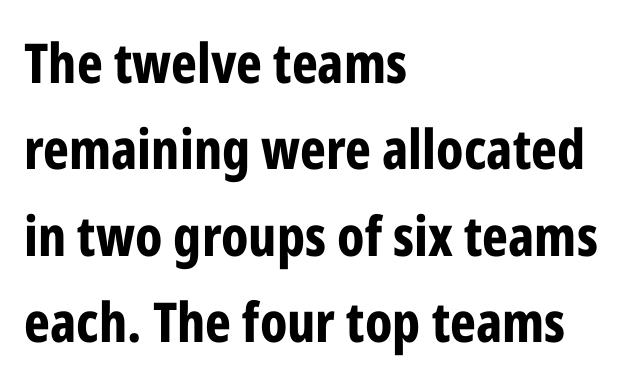
The image shows 55 px bold, condensed sans-serif type, upright; set left-aligned, normal line spacing (1.57x), normal letter spacing, not underlined; low stroke contrast and a medium x-height.
